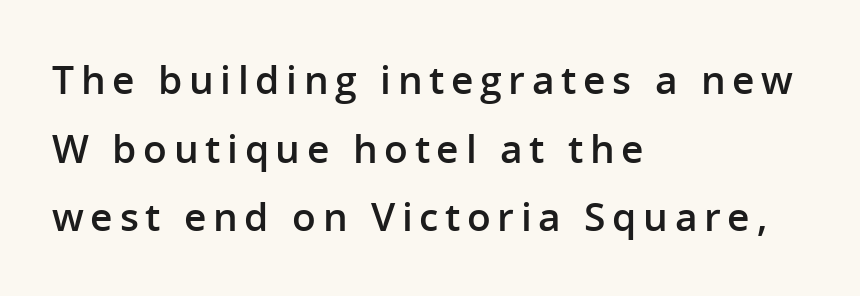
The passage shown is typed in a proportional face where columns would drift. Tall strokes in this sample are plumb rather than angled. The specimen omits any rule beneath the text block's lines. Compared with an ordinary text face, these strokes are moderately heavier — a semibold. In terms of letterform style, serifs are entirely absent. Which margin do the lines hug? The left one — the right edge is uneven.
